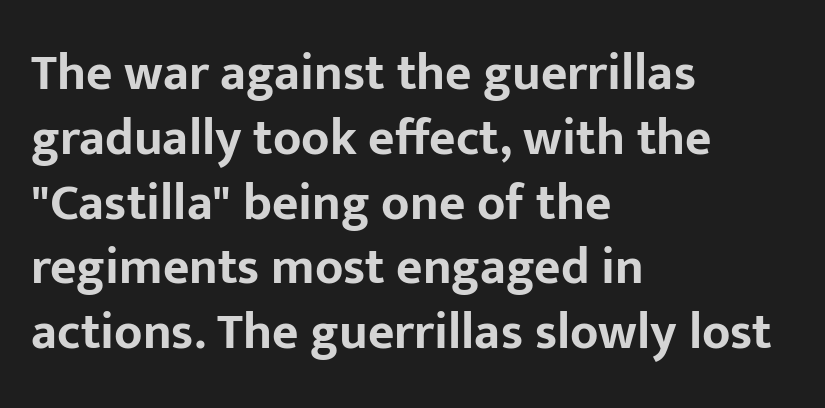
The image shows 51 px bold sans-serif type, upright; set left-aligned, normal line spacing (1.27x), normal letter spacing, not underlined; low stroke contrast and a medium x-height.
